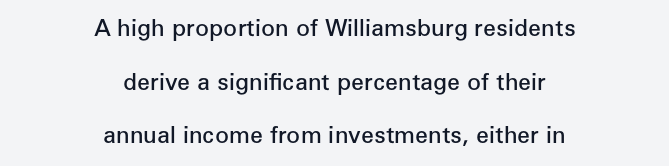
The image shows 23 px text type, upright; set centered, loose line spacing (2.33x), normal letter spacing, not underlined.
